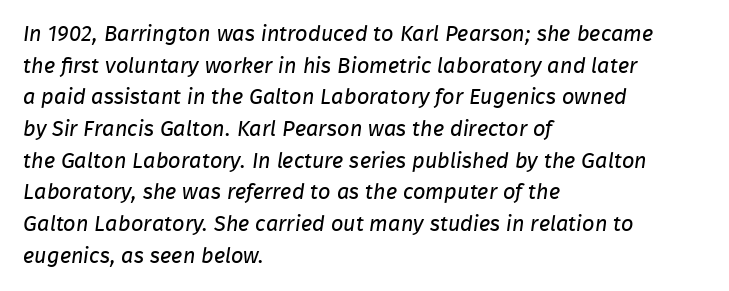
The image shows 22 px text type; set left-aligned, normal line spacing (1.44x), normal letter spacing, not underlined.
